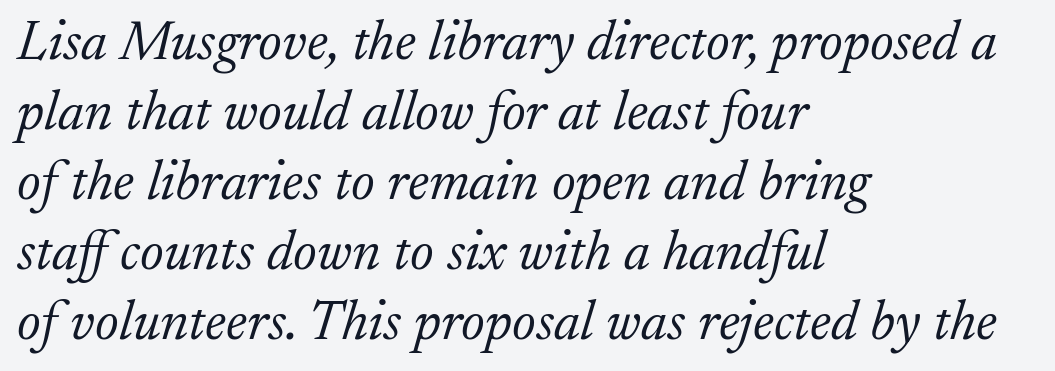
Q: Is the text bold? A: No.
Q: Is the text italic (slanted)? A: Yes, it leans right by about 17 degrees.
Q: Is the typeface a serif or a sans-serif typeface? A: Serif.
Q: Is the text underlined? A: No.
Q: How is the paragraph aligned? A: Left-aligned.
Q: Is the spacing between letters normal or unusually wide? A: Normal.
Q: Is the spacing between lines tight, normal or loose? A: Normal.
Q: Width (condensed, normal, or wide)? A: Normal.
Q: Stroke contrast? A: Low.
Q: x-height? A: Small.
Q: Monospaced? A: No.
